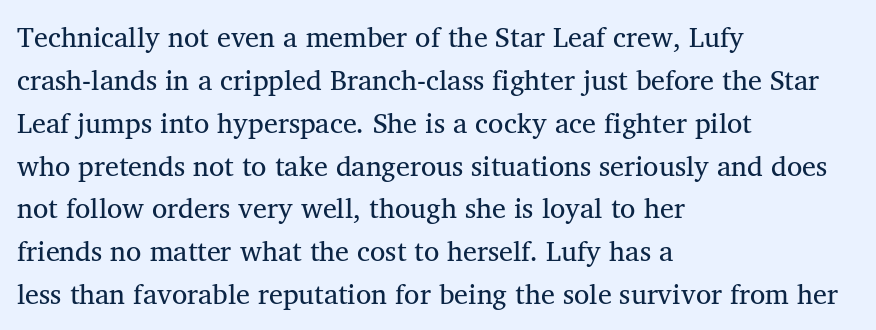
The image shows 28 px regular-weight serif type, upright; set left-aligned, normal line spacing (1.53x), normal letter spacing, not underlined; medium stroke contrast and a medium x-height.
